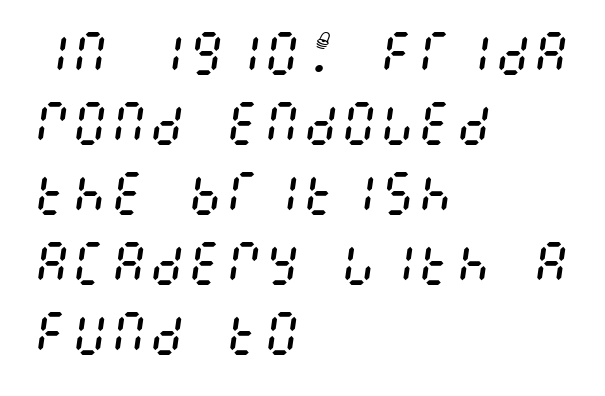
{"italic": "yes", "lean": "right", "slant_degrees": 8, "bold": "no", "weight": "regular", "width": "condensed", "stroke_contrast": "medium", "x_height": "large", "underline": "no", "align": "left", "line_spacing": "normal", "line_spacing_ratio": 1.46, "letter_spacing": "normal", "letter_spacing_em": 0.0, "glyph_px": 48}
